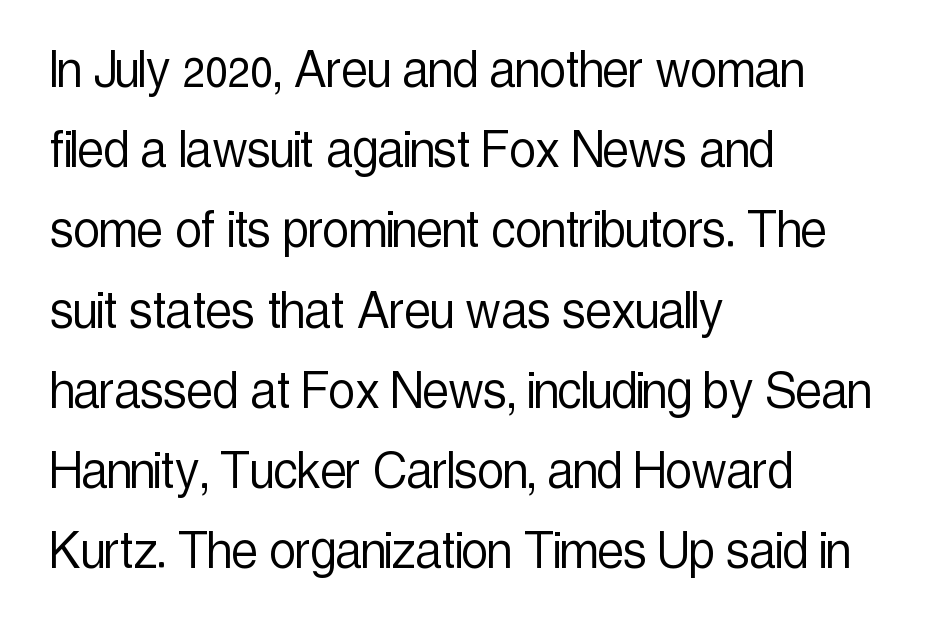
{"serif": "no", "italic": "no", "bold": "no", "weight": "light", "width": "condensed", "x_height": "medium", "monospaced": "no", "underline": "no", "align": "left", "line_spacing": "normal", "line_spacing_ratio": 1.36, "letter_spacing": "normal", "letter_spacing_em": 0.0, "glyph_px": 59}
